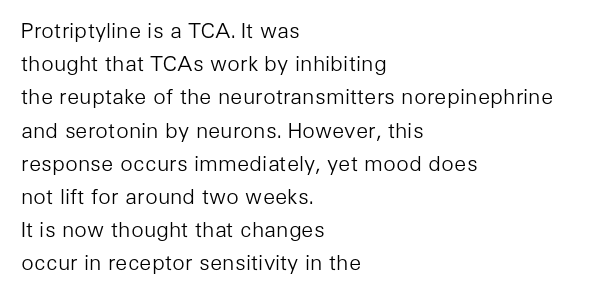
The image shows 21 px text type, upright; set left-aligned, normal line spacing (1.58x), normal letter spacing, not underlined.
